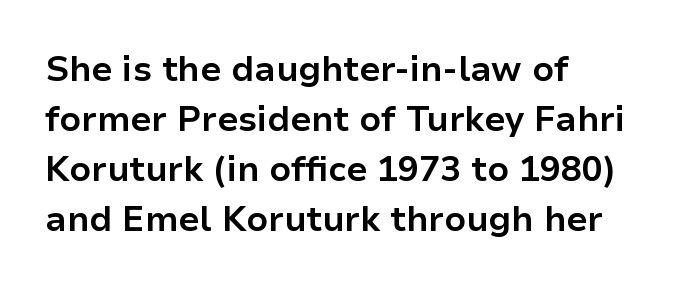
If you drew a line through each stem, it would be perfectly vertical. Is the letter spacing exaggerated? No — it looks like the ordinary default. Visually the block forms a straight wall on the left and a jagged coastline on the right. Are there feet on the stems? There aren't — it's a sans. The rendering uses a bold face; every stroke is thick and dark. Here the designer chose a conventional face with non-uniform glyph widths.
